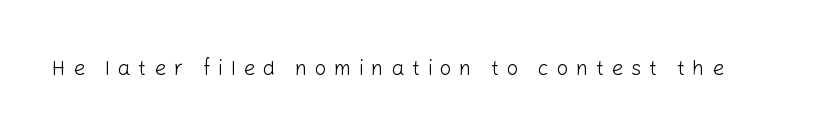
The image shows 21 px text type, upright; set unusually wide letter spacing (+0.35 em), not underlined.
